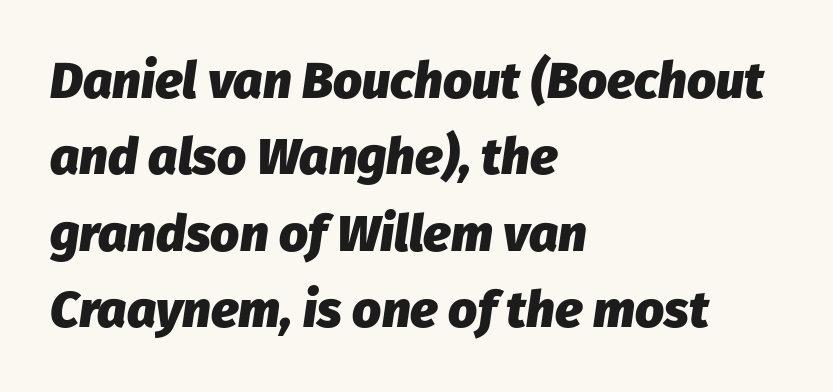
Q: Is the text bold? A: Yes.
Q: Is the text italic (slanted)? A: Yes, it leans right by about 8 degrees.
Q: Is the text underlined? A: No.
Q: How is the paragraph aligned? A: Left-aligned.
Q: Is the spacing between letters normal or unusually wide? A: Normal.
Q: Is the spacing between lines tight, normal or loose? A: Normal.
Q: Width (condensed, normal, or wide)? A: Normal.
Q: Stroke contrast? A: Low.
Q: x-height? A: Medium.
Q: Monospaced? A: No.
